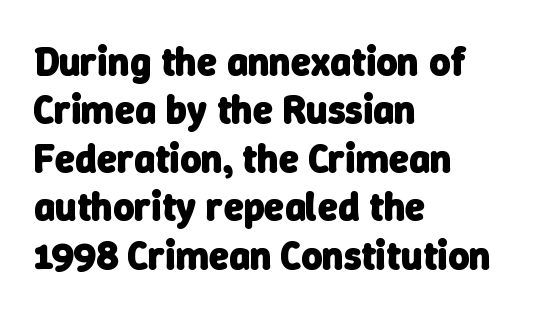
Q: Is the text bold? A: Yes.
Q: Is the typeface a serif or a sans-serif typeface? A: Sans-serif.
Q: Is the text underlined? A: No.
Q: How is the paragraph aligned? A: Left-aligned.
Q: Is the spacing between letters normal or unusually wide? A: Normal.
Q: Width (condensed, normal, or wide)? A: Normal.
Q: Stroke contrast? A: Low.
Q: x-height? A: Medium.
Q: Monospaced? A: No.
